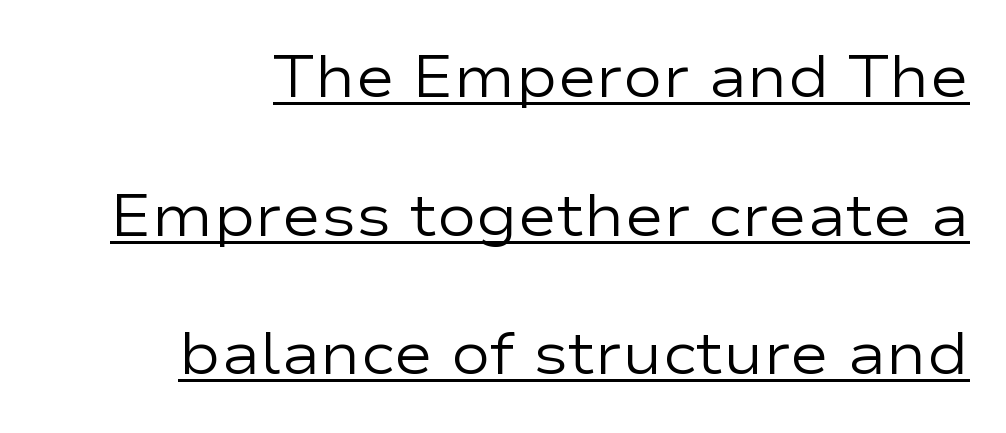
{"serif": "no", "italic": "no", "bold": "no", "weight": "regular", "width": "wide", "stroke_contrast": "low", "x_height": "medium", "monospaced": "no", "underline": "yes", "align": "right", "line_spacing": "loose", "line_spacing_ratio": 2.35, "letter_spacing": "normal", "letter_spacing_em": 0.0, "glyph_px": 59}
